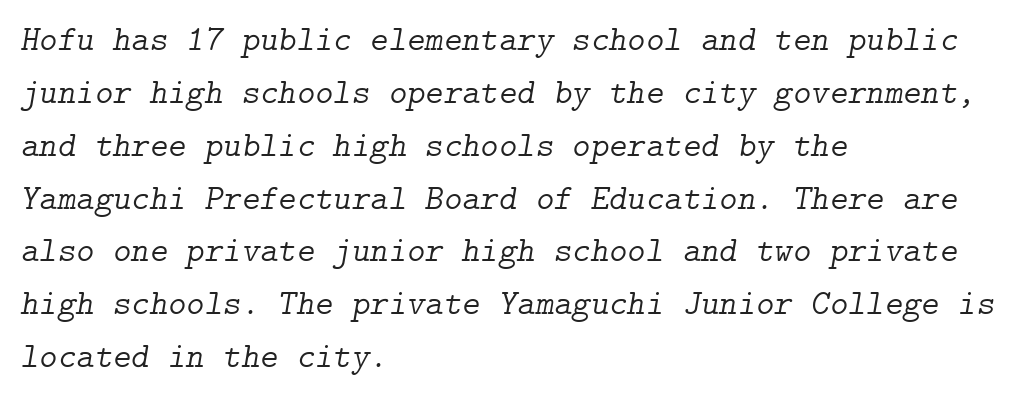
{"serif": "yes", "italic": "yes", "lean": "right", "slant_degrees": 9, "bold": "no", "weight": "light", "width": "normal", "stroke_contrast": "low", "x_height": "medium", "underline": "no", "align": "left", "line_spacing": "normal", "line_spacing_ratio": 1.51, "letter_spacing": "normal", "letter_spacing_em": 0.0, "glyph_px": 35}
